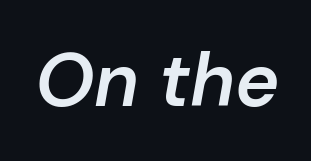
{"italic": "yes", "lean": "right", "slant_degrees": 10, "bold": "semi", "weight": "semibold", "width": "normal", "stroke_contrast": "low", "x_height": "medium", "monospaced": "no", "underline": "no", "letter_spacing": "normal", "letter_spacing_em": 0.0, "glyph_px": 75}
